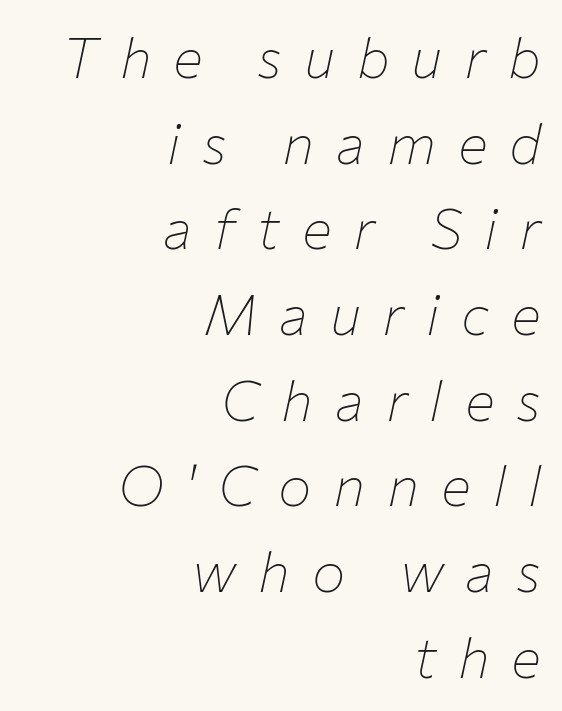
The image shows 56 px thin type, italic (leaning right); set right-aligned, normal line spacing (1.53x), unusually wide letter spacing (+0.39 em), not underlined; low stroke contrast and a medium x-height.
